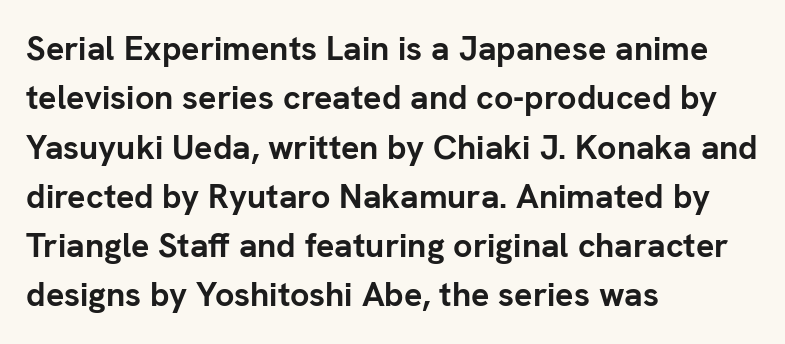
Q: Is the text bold? A: Yes.
Q: Is the text italic (slanted)? A: No, it is upright.
Q: Is the typeface a serif or a sans-serif typeface? A: Sans-serif.
Q: Is the text underlined? A: No.
Q: How is the paragraph aligned? A: Left-aligned.
Q: Is the spacing between letters normal or unusually wide? A: Normal.
Q: Is the spacing between lines tight, normal or loose? A: Normal.
Q: Width (condensed, normal, or wide)? A: Normal.
Q: Stroke contrast? A: Low.
Q: x-height? A: Medium.
Q: Monospaced? A: No.
